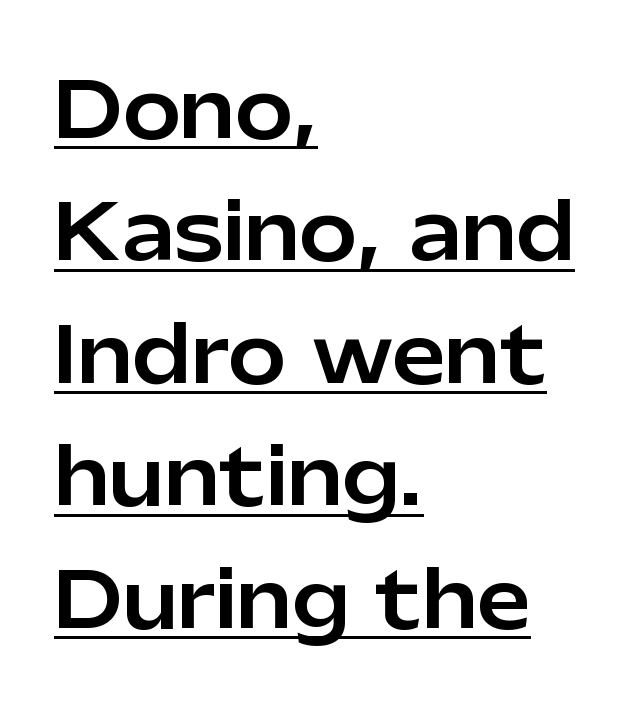
Q: Is the text italic (slanted)? A: No, it is upright.
Q: Is the typeface a serif or a sans-serif typeface? A: Sans-serif.
Q: Is the text underlined? A: Yes.
Q: How is the paragraph aligned? A: Left-aligned.
Q: Is the spacing between letters normal or unusually wide? A: Normal.
Q: Is the spacing between lines tight, normal or loose? A: Normal.
Q: Width (condensed, normal, or wide)? A: Normal.
Q: Stroke contrast? A: Low.
Q: x-height? A: Medium.
Q: Monospaced? A: No.
